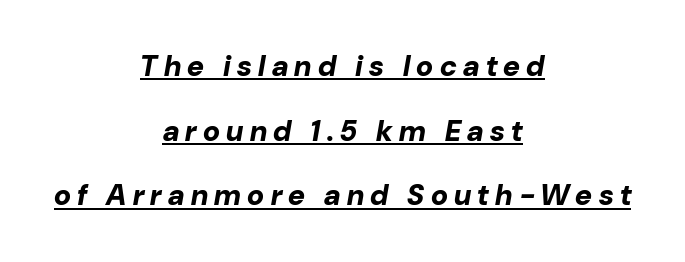
Q: Is the text bold? A: Yes.
Q: Is the text italic (slanted)? A: Yes, it leans right by about 10 degrees.
Q: Is the text underlined? A: Yes.
Q: How is the paragraph aligned? A: Centered.
Q: Is the spacing between letters normal or unusually wide? A: Unusually wide.
Q: Is the spacing between lines tight, normal or loose? A: Loose.
Q: Width (condensed, normal, or wide)? A: Normal.
Q: Stroke contrast? A: Low.
Q: x-height? A: Medium.
Q: Monospaced? A: No.
